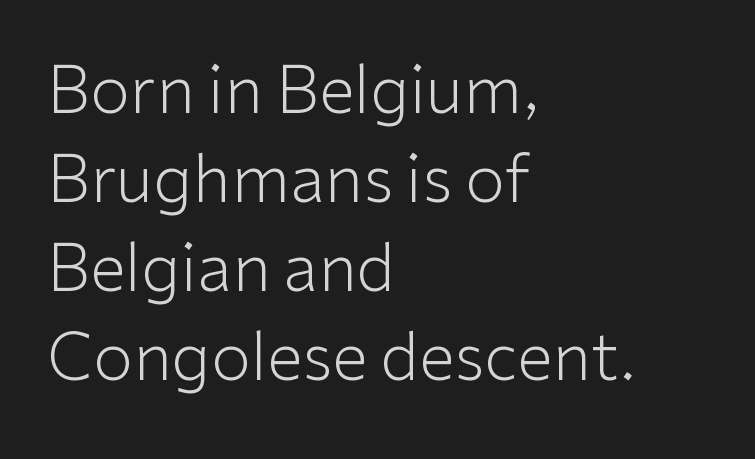
Q: Is the text bold? A: No.
Q: Is the text italic (slanted)? A: No, it is upright.
Q: Is the typeface a serif or a sans-serif typeface? A: Sans-serif.
Q: Is the text underlined? A: No.
Q: How is the paragraph aligned? A: Left-aligned.
Q: Is the spacing between letters normal or unusually wide? A: Normal.
Q: Is the spacing between lines tight, normal or loose? A: Normal.
Q: Width (condensed, normal, or wide)? A: Normal.
Q: Stroke contrast? A: Low.
Q: x-height? A: Medium.
Q: Monospaced? A: No.
